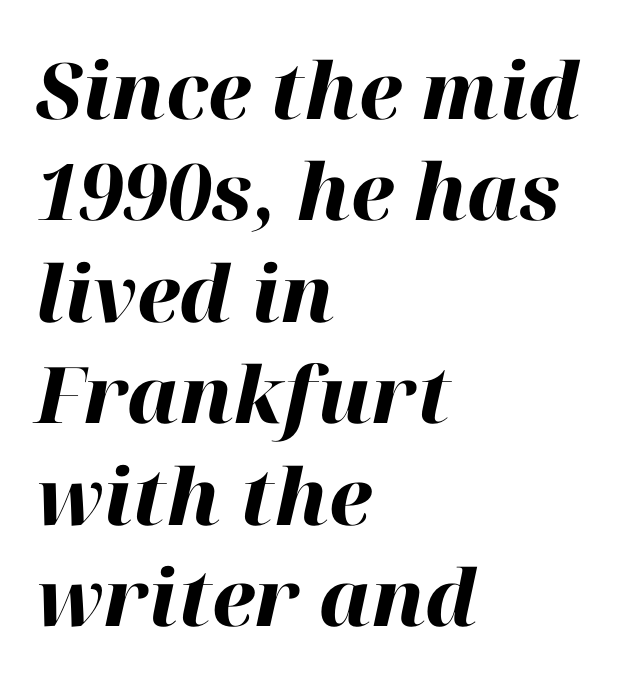
The image shows 78 px heavy type, italic (leaning right); set left-aligned, normal line spacing (1.3x), normal letter spacing, not underlined; high stroke contrast and a medium x-height.
